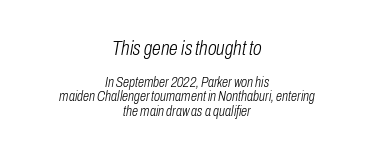
The image shows 20 px text type, italic (leaning right); set centered, tight line spacing (1.04x), normal letter spacing, not underlined; the first (top) block is 1.43x larger.
